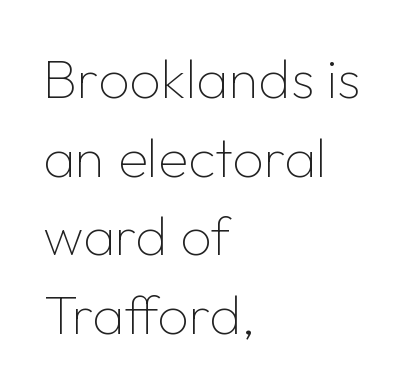
Typographically, this falls in the sans-serif category. These lines are rendered in a variable-pitch font. If you drew a line through each stem, it would be perfectly vertical. The vertical gap from one line to the next is medium. Left-aligned paragraph, ragged on the right. Any mark beneath the type? The region is blank.
